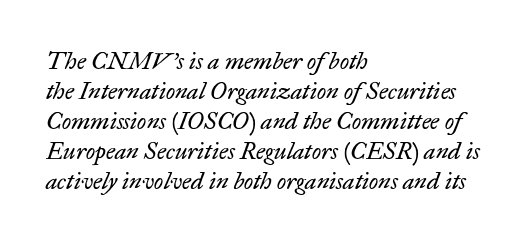
The image shows 24 px text type, italic (leaning right); set left-aligned, normal line spacing (1.25x), normal letter spacing, not underlined.
